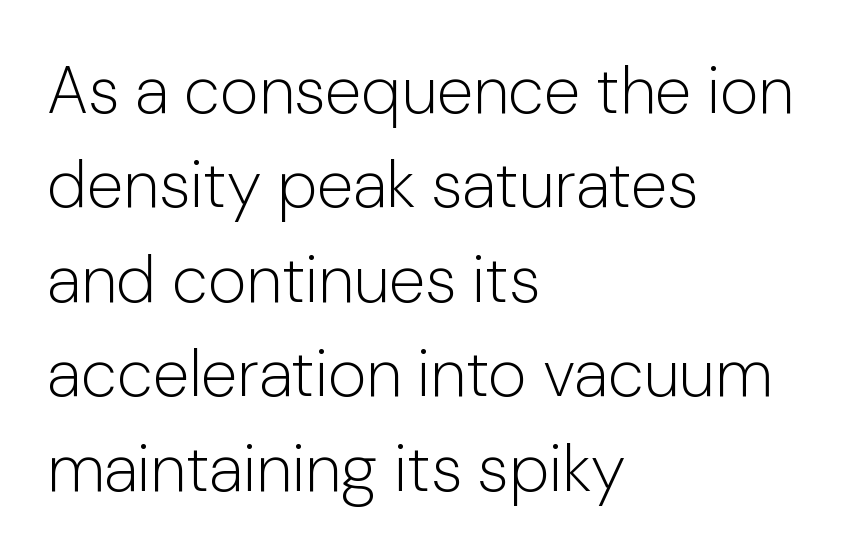
{"serif": "no", "italic": "no", "bold": "no", "weight": "light", "width": "normal", "stroke_contrast": "low", "x_height": "medium", "monospaced": "no", "underline": "no", "align": "left", "line_spacing": "normal", "line_spacing_ratio": 1.43, "letter_spacing": "normal", "letter_spacing_em": 0.0, "glyph_px": 66}
